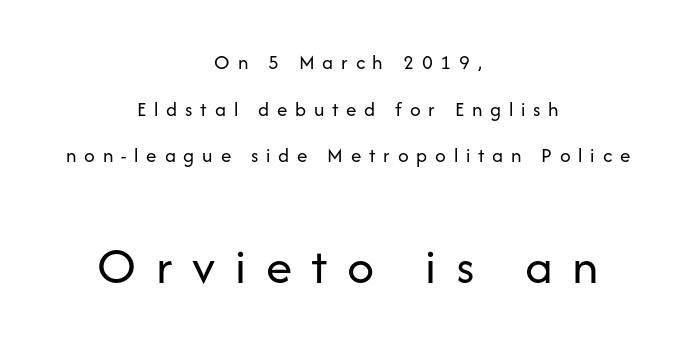
{"serif": "no", "italic": "no", "bold": "no", "weight": "regular", "width": "normal", "stroke_contrast": "low", "x_height": "medium", "monospaced": "no", "underline": "no", "align": "center", "line_spacing": "loose", "line_spacing_ratio": 2.22, "letter_spacing": "wide", "letter_spacing_em": 0.37, "larger_block": "second", "size_ratio": 2.52, "glyph_px": 53}
